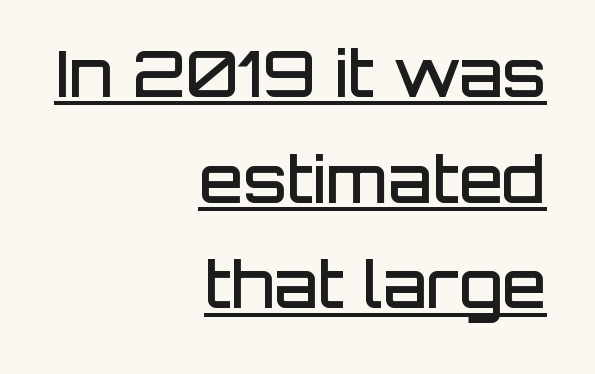
Q: Is the text bold? A: Semi-bold.
Q: Is the text italic (slanted)? A: No, it is upright.
Q: Is the typeface a serif or a sans-serif typeface? A: Sans-serif.
Q: Is the text underlined? A: Yes.
Q: How is the paragraph aligned? A: Right-aligned.
Q: Is the spacing between letters normal or unusually wide? A: Normal.
Q: Is the spacing between lines tight, normal or loose? A: Normal.
Q: Width (condensed, normal, or wide)? A: Normal.
Q: Stroke contrast? A: Low.
Q: x-height? A: Large.
Q: Monospaced? A: No.
